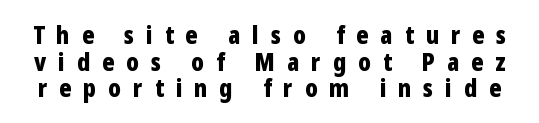
Q: Is the text bold? A: Yes.
Q: Is the text italic (slanted)? A: No, it is upright.
Q: Is the text underlined? A: No.
Q: Is the spacing between letters normal or unusually wide? A: Unusually wide.
Q: Is the spacing between lines tight, normal or loose? A: Tight.
